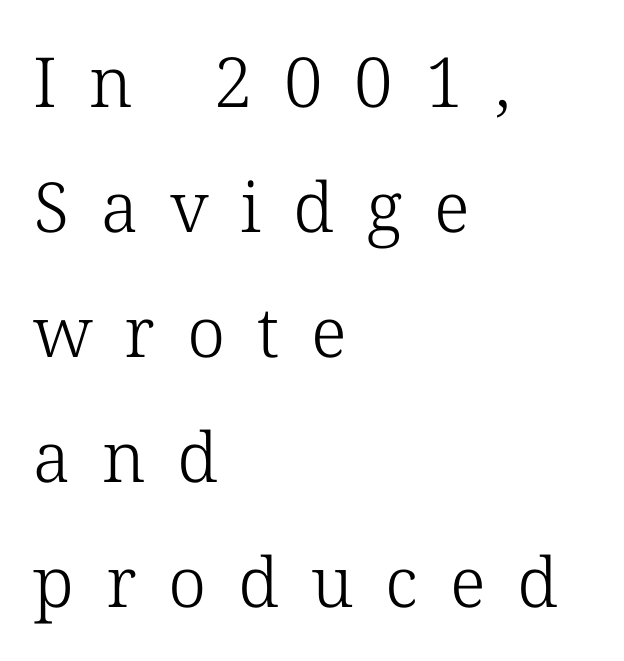
{"serif": "yes", "italic": "no", "bold": "no", "weight": "light", "width": "normal", "stroke_contrast": "low", "x_height": "medium", "monospaced": "no", "underline": "no", "align": "left", "line_spacing_ratio": 1.81, "letter_spacing": "wide", "letter_spacing_em": 0.46, "glyph_px": 69}
